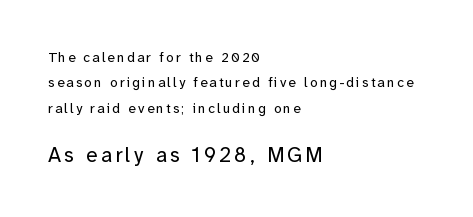
Q: Is the text bold? A: No.
Q: Is the text italic (slanted)? A: No, it is upright.
Q: Is the text underlined? A: No.
Q: How is the paragraph aligned? A: Left-aligned.
Q: Which block of text is set in a larger size, the first (top) or the second (bottom)? A: The second (bottom) one.
